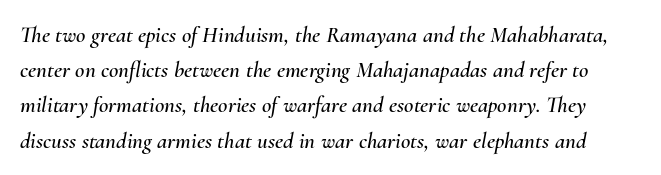
Q: Is the text italic (slanted)? A: Yes, it leans right by about 10 degrees.
Q: Is the text underlined? A: No.
Q: Is the spacing between letters normal or unusually wide? A: Normal.
Q: Is the spacing between lines tight, normal or loose? A: Normal.
